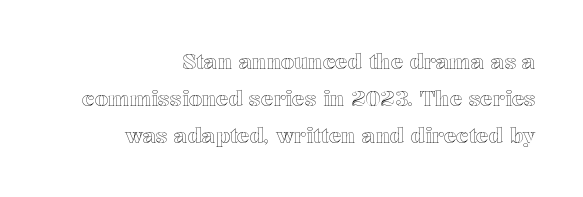
{"italic": "no", "underline": "no", "align": "right", "line_spacing_ratio": 1.76, "letter_spacing": "normal", "letter_spacing_em": 0.0, "glyph_px": 21}
